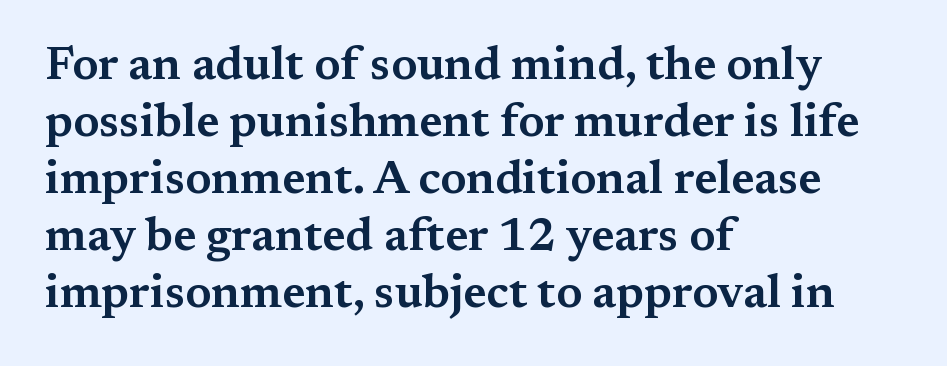
{"serif": "yes", "italic": "no", "width": "wide", "stroke_contrast": "medium", "x_height": "medium", "monospaced": "no", "underline": "no", "align": "left", "line_spacing_ratio": 1.24, "letter_spacing": "normal", "letter_spacing_em": 0.0, "glyph_px": 46}
